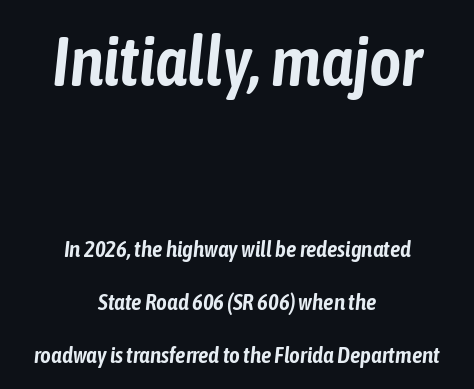
The image shows 69 px condensed type, italic (leaning right); set centered, loose line spacing (2.3x), normal letter spacing, not underlined; the first (top) block is 3.0x larger; low stroke contrast and a medium x-height.
